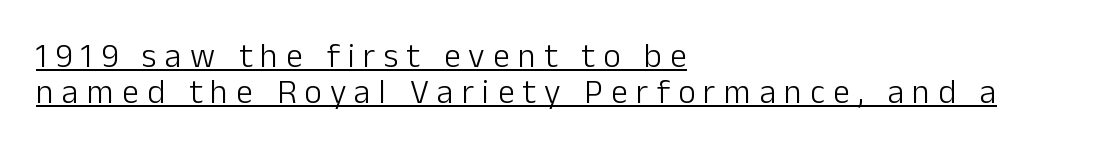
In terms of letterspacing, this is a distinctly airy, spread setting. The passage shown is typed in a proportional face where columns would drift. The typesetter chose a ragged-right arrangement here. Cramped leading. This sample uses a sans-serif face.
